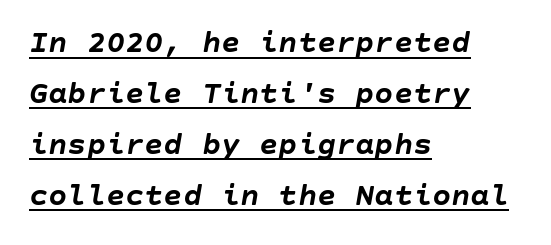
{"italic": "yes", "lean": "right", "slant_degrees": 10, "bold": "yes", "weight": "semibold", "width": "normal", "stroke_contrast": "low", "x_height": "large", "underline": "yes", "align": "left", "line_spacing": "normal", "line_spacing_ratio": 1.59, "letter_spacing": "normal", "letter_spacing_em": 0.0, "glyph_px": 32}
